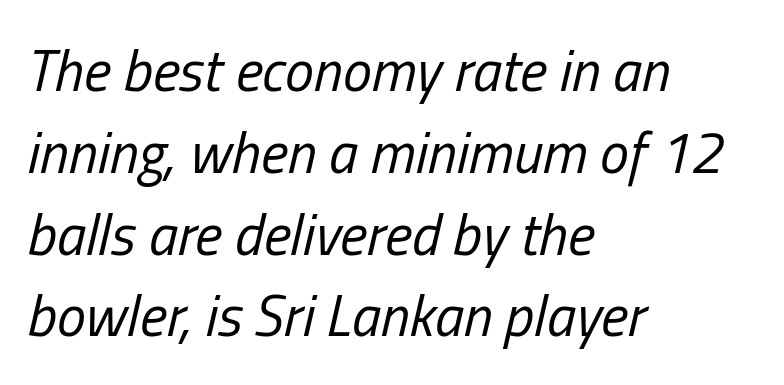
The image shows 58 px regular-weight, condensed type, italic (leaning right); set left-aligned, normal line spacing (1.41x), normal letter spacing, not underlined; low stroke contrast and a medium x-height.
